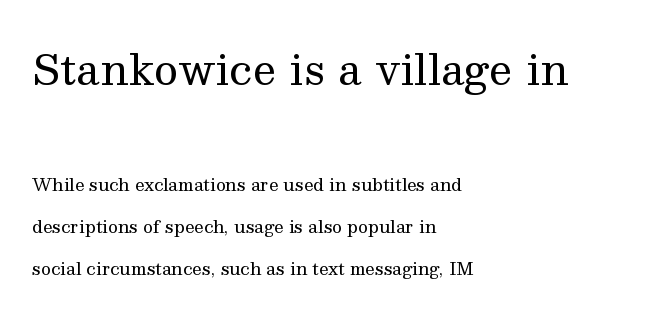
Q: Is the text bold? A: No.
Q: Is the text italic (slanted)? A: No, it is upright.
Q: Is the typeface a serif or a sans-serif typeface? A: Serif.
Q: Is the text underlined? A: No.
Q: How is the paragraph aligned? A: Left-aligned.
Q: Is the spacing between letters normal or unusually wide? A: Normal.
Q: Is the spacing between lines tight, normal or loose? A: Loose.
Q: Which block of text is set in a larger size, the first (top) or the second (bottom)? A: The first (top) one.
Q: Width (condensed, normal, or wide)? A: Normal.
Q: Stroke contrast? A: Medium.
Q: x-height? A: Medium.
Q: Monospaced? A: No.
